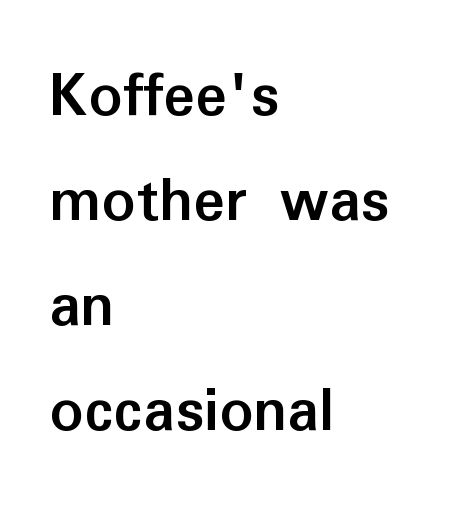
Q: Is the text bold? A: Yes.
Q: Is the text italic (slanted)? A: No, it is upright.
Q: Is the typeface a serif or a sans-serif typeface? A: Sans-serif.
Q: Is the text underlined? A: No.
Q: How is the paragraph aligned? A: Left-aligned.
Q: Is the spacing between letters normal or unusually wide? A: Normal.
Q: Is the spacing between lines tight, normal or loose? A: Normal.
Q: Width (condensed, normal, or wide)? A: Normal.
Q: Stroke contrast? A: Low.
Q: x-height? A: Medium.
Q: Monospaced? A: No.
